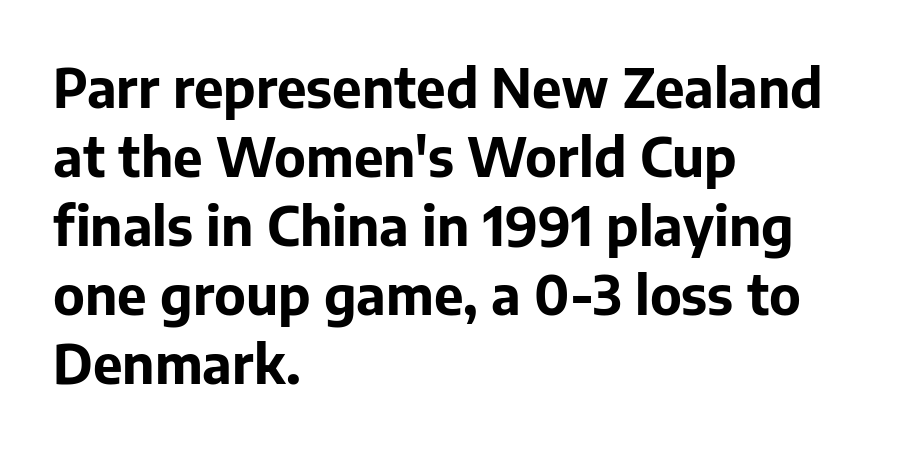
Each letter's strokes conclude bluntly, with no projecting serifs. This sample has the flowing, uneven cadence of proportional lettering. Is there any slant? The stems are plumb. How heavy is the stroke? Heavy — this is a bold. Is there much room between lines? A standard amount, neither cramped nor airy.
